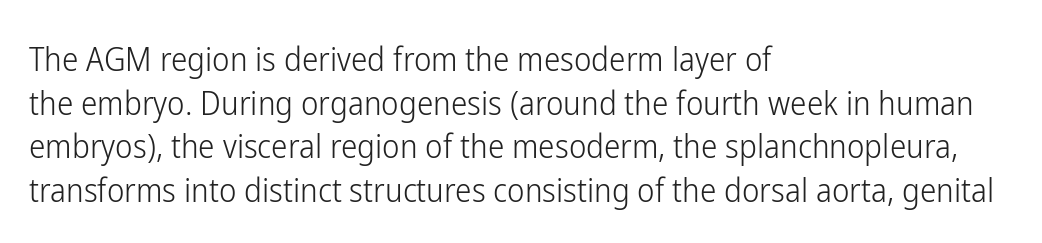
Q: Is the text bold? A: No.
Q: Is the text italic (slanted)? A: No, it is upright.
Q: Is the typeface a serif or a sans-serif typeface? A: Sans-serif.
Q: Is the text underlined? A: No.
Q: How is the paragraph aligned? A: Left-aligned.
Q: Is the spacing between letters normal or unusually wide? A: Normal.
Q: Is the spacing between lines tight, normal or loose? A: Normal.
Q: Width (condensed, normal, or wide)? A: Condensed.
Q: Stroke contrast? A: Low.
Q: x-height? A: Medium.
Q: Monospaced? A: No.
